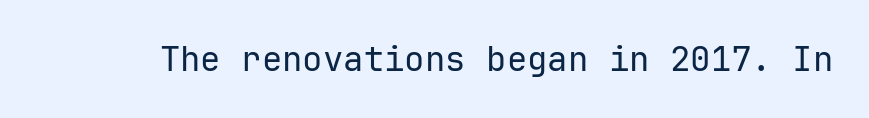
Q: Is the text bold? A: No.
Q: Is the text italic (slanted)? A: No, it is upright.
Q: Is the typeface a serif or a sans-serif typeface? A: Sans-serif.
Q: Is the text underlined? A: No.
Q: Is the spacing between letters normal or unusually wide? A: Normal.
Q: Width (condensed, normal, or wide)? A: Normal.
Q: Stroke contrast? A: Low.
Q: x-height? A: Medium.
